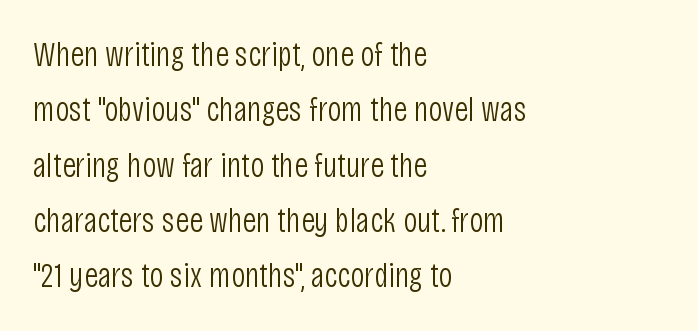
The image shows 35 px light, condensed sans-serif type, upright; set left-aligned, normal line spacing (1.58x), normal letter spacing, not underlined; low stroke contrast and a large x-height.
